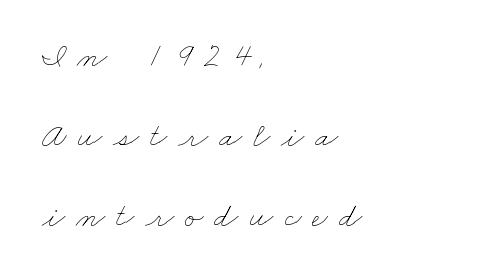
The image shows 34 px thin, wide type; set left-aligned, loose line spacing (2.36x), unusually wide letter spacing (+0.32 em), not underlined; low stroke contrast and a small x-height.
